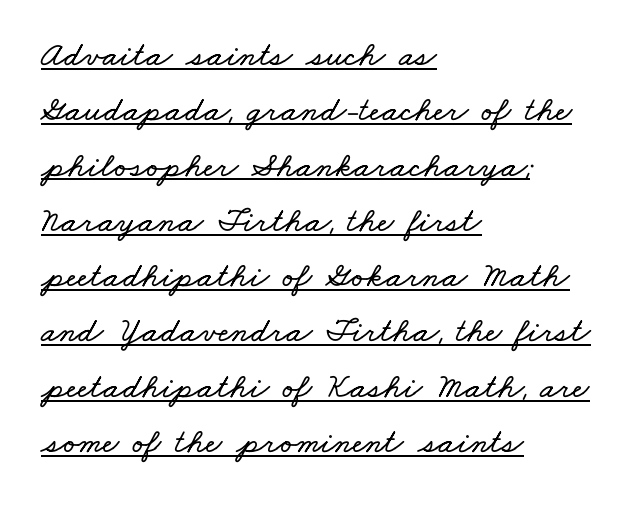
The image shows 35 px wide type; set left-aligned, normal line spacing (1.58x), normal letter spacing, underlined; low stroke contrast and a small x-height.
